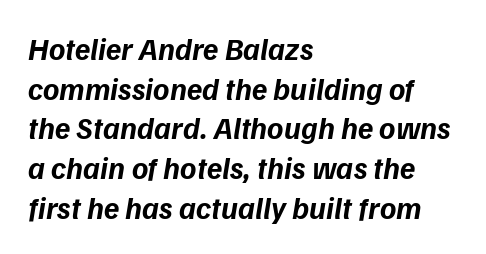
Q: Is the text bold? A: Yes.
Q: Is the typeface a serif or a sans-serif typeface? A: Sans-serif.
Q: Is the text underlined? A: No.
Q: How is the paragraph aligned? A: Left-aligned.
Q: Is the spacing between letters normal or unusually wide? A: Normal.
Q: Is the spacing between lines tight, normal or loose? A: Normal.
Q: Width (condensed, normal, or wide)? A: Normal.
Q: Stroke contrast? A: Low.
Q: x-height? A: Medium.
Q: Monospaced? A: No.
